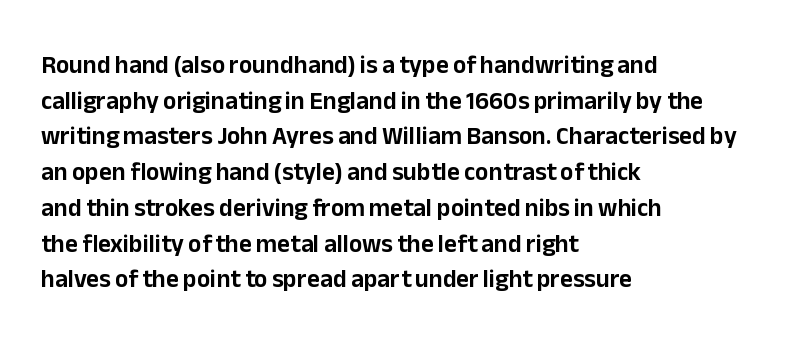
The image shows 25 px text type, upright; set left-aligned, normal line spacing (1.43x), normal letter spacing, not underlined.
